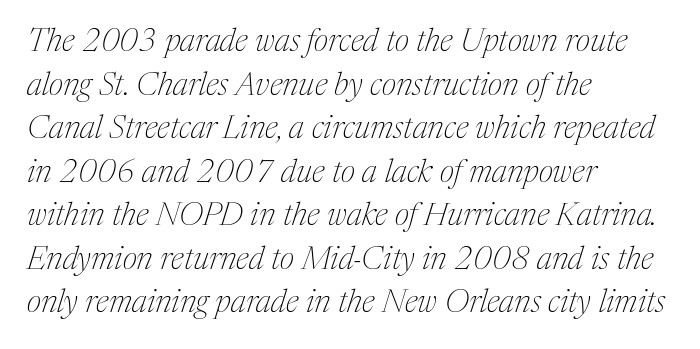
These lines are set flush left with a ragged right edge. Spacing verdict: proportional, widths tailored to each character. Regular leading. The line texture is even and compact thanks to regular tracking. Classification — serif.
